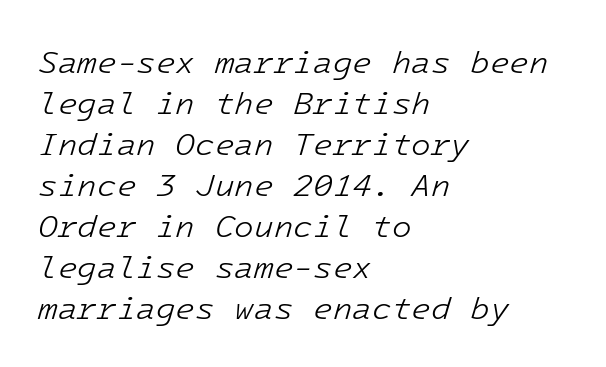
Q: Is the text bold? A: No.
Q: Is the text italic (slanted)? A: Yes, it leans right by about 16 degrees.
Q: Is the text underlined? A: No.
Q: How is the paragraph aligned? A: Left-aligned.
Q: Is the spacing between letters normal or unusually wide? A: Normal.
Q: Is the spacing between lines tight, normal or loose? A: Normal.
Q: Width (condensed, normal, or wide)? A: Normal.
Q: Stroke contrast? A: Low.
Q: x-height? A: Medium.
